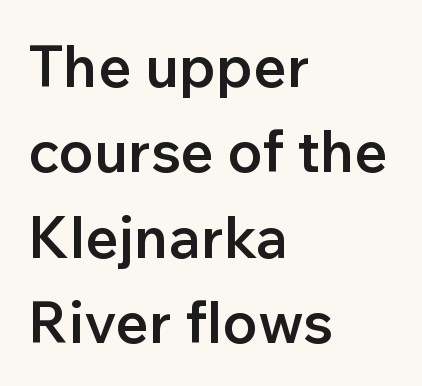
Q: Is the text bold? A: Semi-bold.
Q: Is the text italic (slanted)? A: No, it is upright.
Q: Is the typeface a serif or a sans-serif typeface? A: Sans-serif.
Q: Is the text underlined? A: No.
Q: How is the paragraph aligned? A: Left-aligned.
Q: Is the spacing between letters normal or unusually wide? A: Normal.
Q: Is the spacing between lines tight, normal or loose? A: Normal.
Q: Width (condensed, normal, or wide)? A: Normal.
Q: Stroke contrast? A: Low.
Q: x-height? A: Medium.
Q: Monospaced? A: No.
